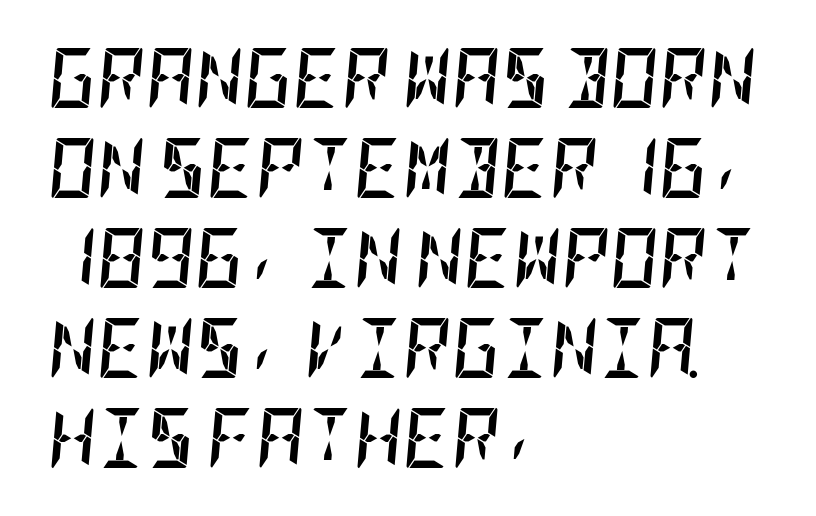
The image shows 60 px semibold, condensed type, italic (leaning right); set left-aligned, normal line spacing (1.5x), normal letter spacing, not underlined; low stroke contrast and a large x-height.
